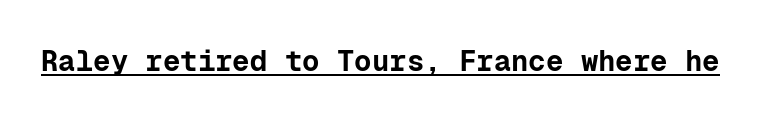
{"serif": "no", "italic": "no", "bold": "yes", "weight": "bold", "width": "normal", "stroke_contrast": "low", "x_height": "medium", "monospaced": "yes", "underline": "yes", "letter_spacing": "normal", "letter_spacing_em": 0.0, "glyph_px": 29}
